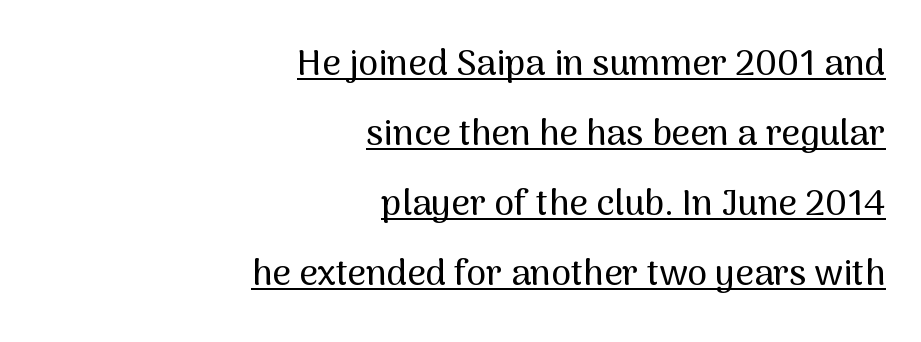
Q: Is the text italic (slanted)? A: No, it is upright.
Q: Is the typeface a serif or a sans-serif typeface? A: Sans-serif.
Q: Is the text underlined? A: Yes.
Q: How is the paragraph aligned? A: Right-aligned.
Q: Is the spacing between letters normal or unusually wide? A: Normal.
Q: Is the spacing between lines tight, normal or loose? A: Loose.
Q: Width (condensed, normal, or wide)? A: Normal.
Q: Stroke contrast? A: Medium.
Q: x-height? A: Medium.
Q: Monospaced? A: No.
